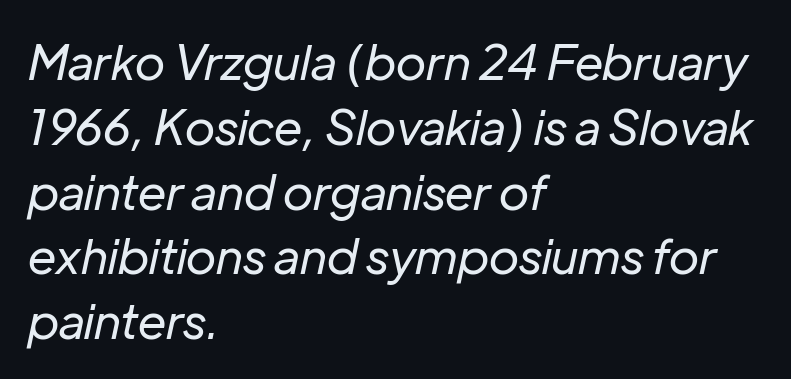
The image shows 48 px regular-weight type, italic (leaning right); set left-aligned, normal line spacing (1.35x), normal letter spacing, not underlined; low stroke contrast and a medium x-height.
